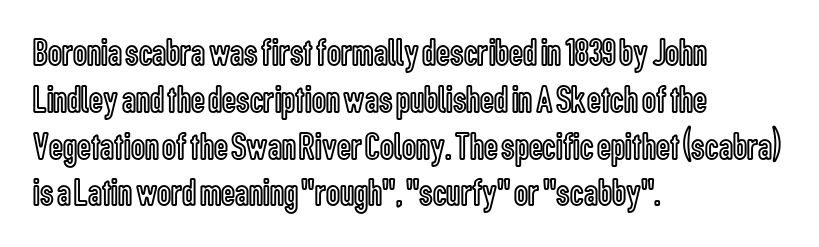
{"italic": "no", "width": "condensed", "x_height": "medium", "monospaced": "no", "underline": "no", "align": "left", "line_spacing_ratio": 1.2, "letter_spacing": "normal", "letter_spacing_em": 0.0, "glyph_px": 39}
